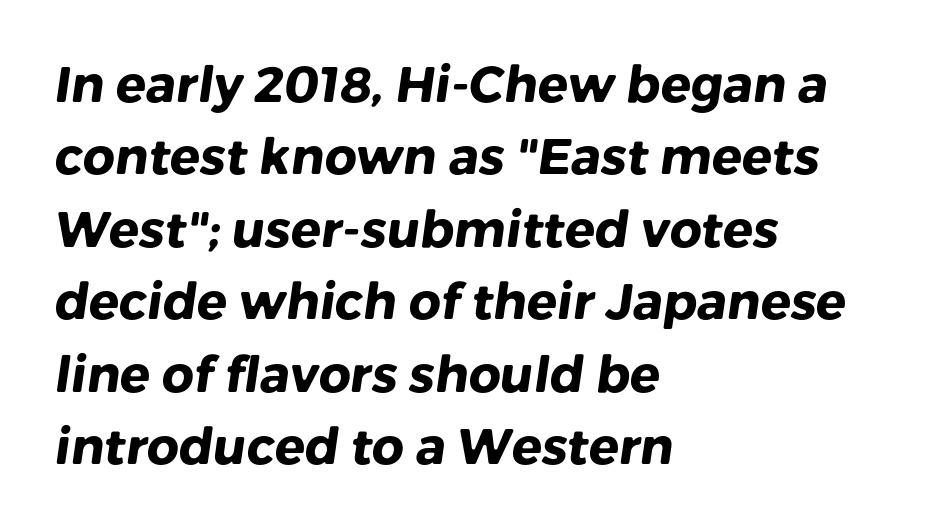
{"serif": "no", "bold": "yes", "weight": "heavy", "width": "normal", "stroke_contrast": "low", "x_height": "medium", "monospaced": "no", "underline": "no", "align": "left", "line_spacing": "normal", "line_spacing_ratio": 1.45, "letter_spacing": "normal", "letter_spacing_em": 0.0, "glyph_px": 50}
